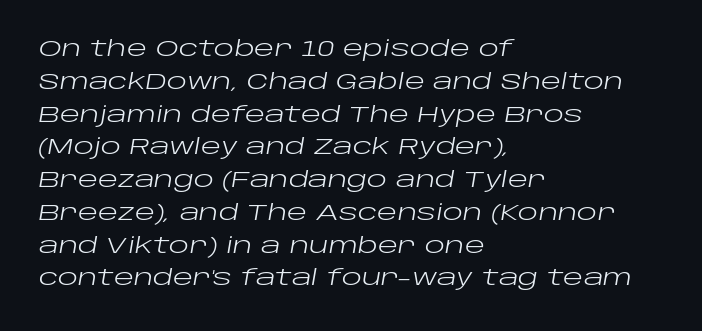
Q: Is the text bold? A: No.
Q: Is the text italic (slanted)? A: Yes, it leans right by about 10 degrees.
Q: Is the text underlined? A: No.
Q: How is the paragraph aligned? A: Left-aligned.
Q: Is the spacing between letters normal or unusually wide? A: Normal.
Q: Is the spacing between lines tight, normal or loose? A: Normal.
